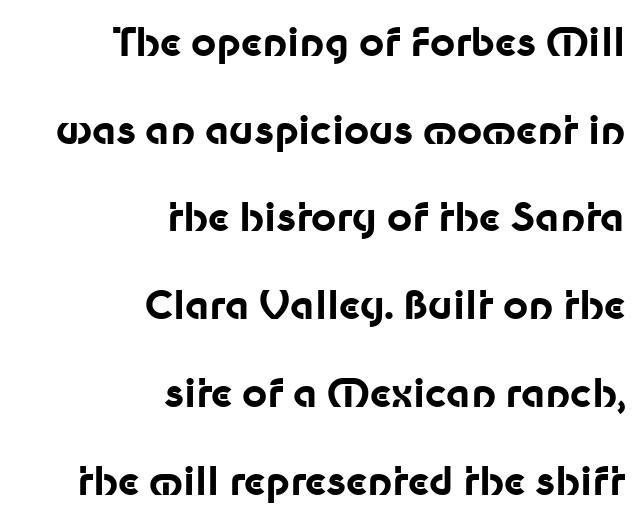
Words float on clear page, feet unadorned. Italic? Not at all — the glyphs are vertical. Is there much room between lines? Yes — plenty of vertical air separates them. You could not count columns in this text — the font is proportionally spaced. Pretty heavy lettering here — definitely bold. I'd call this a sans setting — the letters go barefoot.
